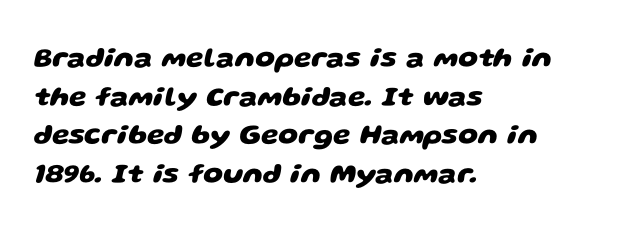
Look at the bottom of the vertical strokes: they stop flat, with no serifs. Nothing unusual about the tracking: characters are spaced as the font intends. These lines sit exactly where default settings would place them. All the whitespace from short lines collects on the right.
